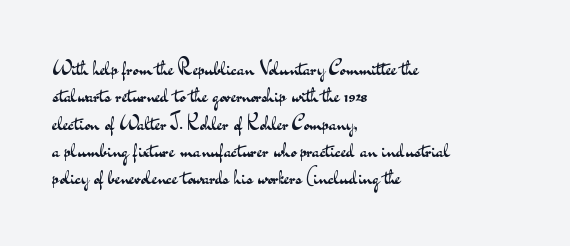
Q: Is the text bold? A: No.
Q: Is the text italic (slanted)? A: Yes.
Q: Is the text underlined? A: No.
Q: How is the paragraph aligned? A: Left-aligned.
Q: Is the spacing between letters normal or unusually wide? A: Normal.
Q: Is the spacing between lines tight, normal or loose? A: Normal.
